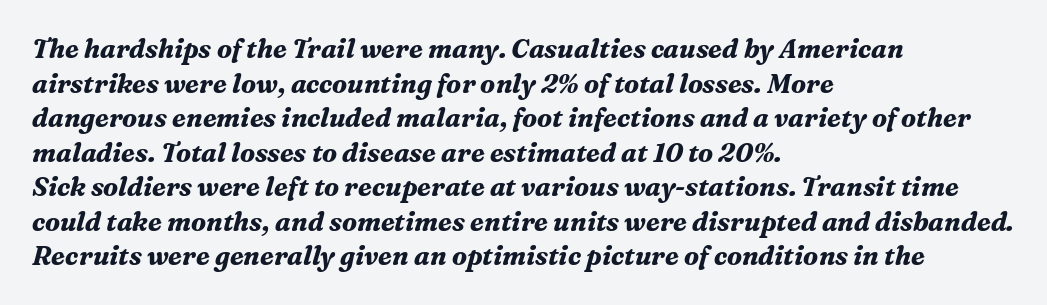
{"italic": "yes", "lean": "right", "slant_degrees": 16, "bold": "yes", "underline": "no", "align": "left", "line_spacing": "normal", "line_spacing_ratio": 1.33, "letter_spacing": "normal", "letter_spacing_em": 0.0, "glyph_px": 26}
